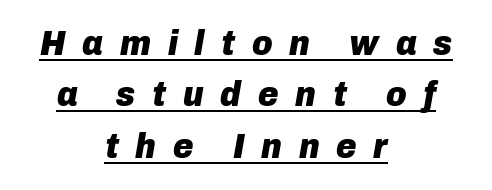
{"italic": "yes", "lean": "right", "slant_degrees": 10, "bold": "yes", "weight": "heavy", "width": "normal", "stroke_contrast": "low", "x_height": "medium", "monospaced": "no", "underline": "yes", "align": "center", "line_spacing": "normal", "line_spacing_ratio": 1.47, "letter_spacing": "wide", "letter_spacing_em": 0.48, "glyph_px": 35}
